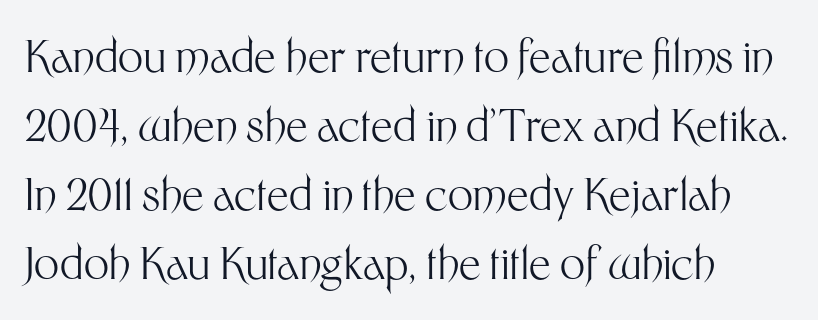
Q: Is the text bold? A: No.
Q: Is the text italic (slanted)? A: No, it is upright.
Q: Is the typeface a serif or a sans-serif typeface? A: Sans-serif.
Q: Is the text underlined? A: No.
Q: How is the paragraph aligned? A: Left-aligned.
Q: Is the spacing between letters normal or unusually wide? A: Normal.
Q: Is the spacing between lines tight, normal or loose? A: Normal.
Q: Width (condensed, normal, or wide)? A: Normal.
Q: Stroke contrast? A: Medium.
Q: x-height? A: Medium.
Q: Monospaced? A: No.
